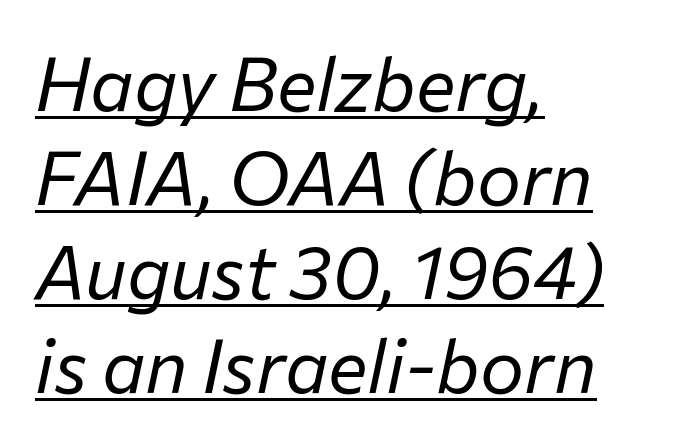
The image shows 74 px regular-weight type, italic (leaning right); set left-aligned, normal line spacing (1.27x), normal letter spacing, underlined; low stroke contrast and a medium x-height.
